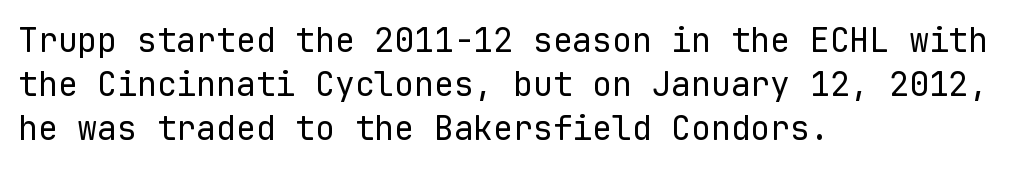
{"serif": "no", "italic": "no", "bold": "no", "weight": "regular", "width": "normal", "stroke_contrast": "low", "x_height": "medium", "monospaced": "yes", "underline": "no", "align": "left", "line_spacing": "normal", "line_spacing_ratio": 1.34, "letter_spacing": "normal", "letter_spacing_em": 0.0, "glyph_px": 33}
